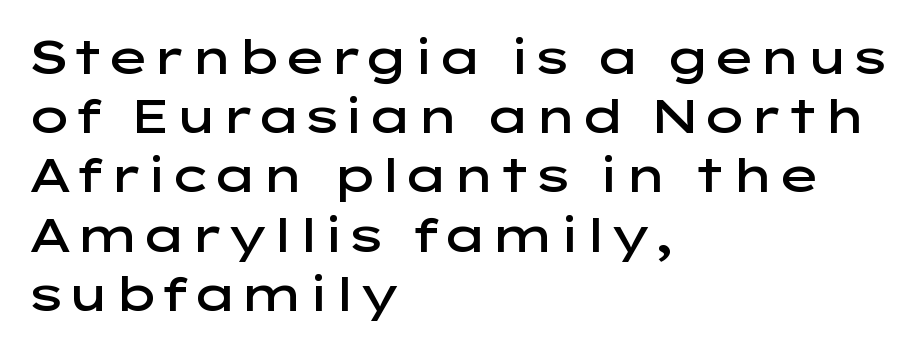
{"serif": "no", "italic": "no", "bold": "semi", "weight": "semibold", "width": "wide", "stroke_contrast": "low", "x_height": "medium", "monospaced": "no", "underline": "no", "align": "left", "line_spacing": "normal", "line_spacing_ratio": 1.26, "letter_spacing": "normal", "letter_spacing_em": 0.0, "glyph_px": 47}
